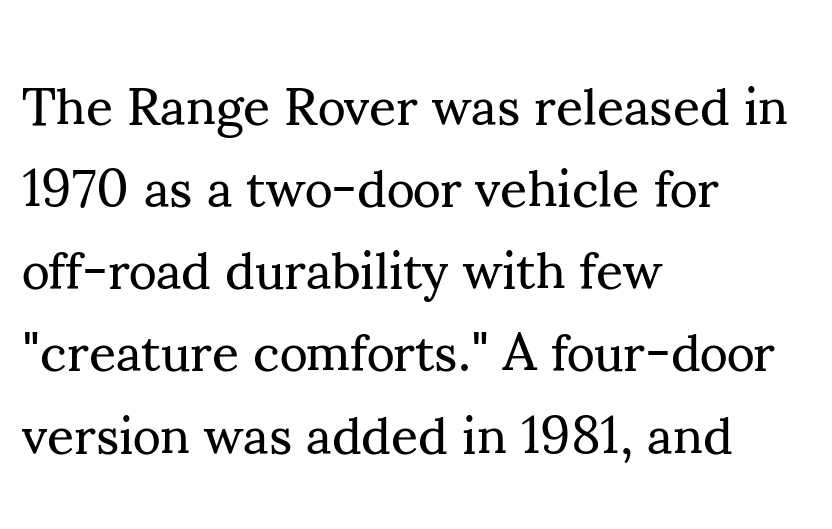
Reading down the column, the eye jumps a familiar distance to each next line. The typography opts for an upright posture over an oblique one. The letters advance in unequal steps, a hallmark of proportional type. To sum up the face: it has serifs. Check under the words: just untouched page. Each word holds together tightly as a unit, with standard inter-letter gaps.
